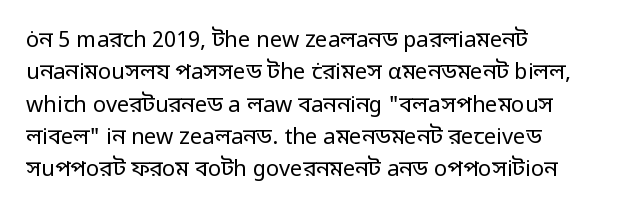
Does extra space separate the letters? No, they use regular spacing. Compared with a typical body face, this is equally light or lighter still. Casual observation: everything's shoved over to the left. This sample keeps an unexceptional amount of space between lines.
